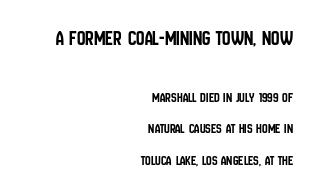
Q: Is the text italic (slanted)? A: No, it is upright.
Q: Is the text underlined? A: No.
Q: How is the paragraph aligned? A: Right-aligned.
Q: Is the spacing between letters normal or unusually wide? A: Normal.
Q: Is the spacing between lines tight, normal or loose? A: Loose.
Q: Which block of text is set in a larger size, the first (top) or the second (bottom)? A: The first (top) one.
